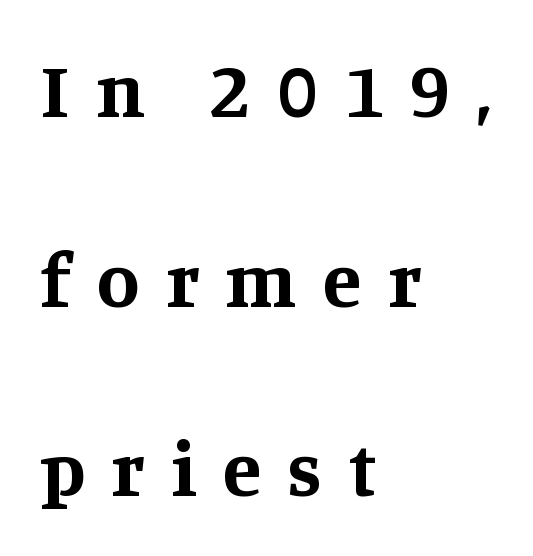
Q: Is the text bold? A: Yes.
Q: Is the text italic (slanted)? A: No, it is upright.
Q: Is the typeface a serif or a sans-serif typeface? A: Serif.
Q: Is the text underlined? A: No.
Q: How is the paragraph aligned? A: Left-aligned.
Q: Is the spacing between letters normal or unusually wide? A: Unusually wide.
Q: Is the spacing between lines tight, normal or loose? A: Loose.
Q: Width (condensed, normal, or wide)? A: Normal.
Q: Stroke contrast? A: Medium.
Q: x-height? A: Large.
Q: Monospaced? A: No.
